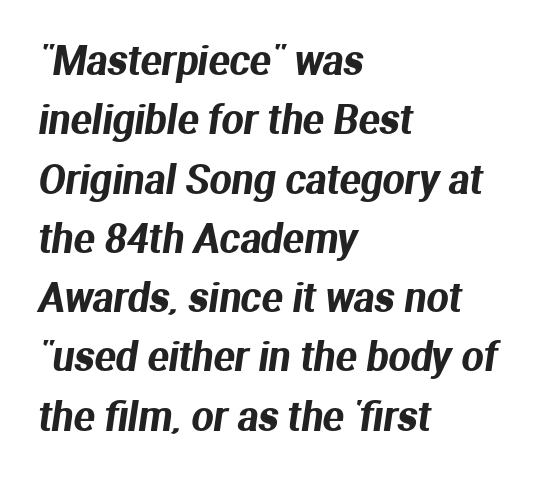
Q: Is the typeface a serif or a sans-serif typeface? A: Sans-serif.
Q: Is the text underlined? A: No.
Q: How is the paragraph aligned? A: Left-aligned.
Q: Is the spacing between letters normal or unusually wide? A: Normal.
Q: Is the spacing between lines tight, normal or loose? A: Normal.
Q: Width (condensed, normal, or wide)? A: Normal.
Q: Stroke contrast? A: Medium.
Q: x-height? A: Medium.
Q: Monospaced? A: No.
